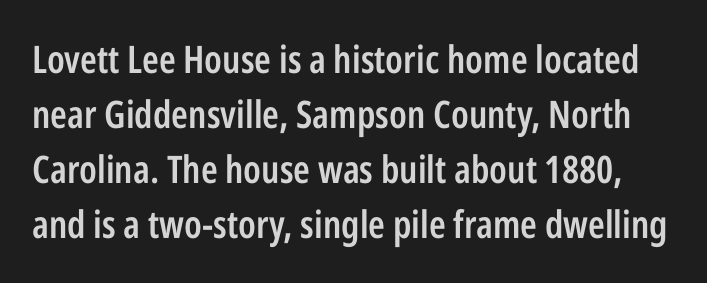
Q: Is the text bold? A: Semi-bold.
Q: Is the text italic (slanted)? A: No, it is upright.
Q: Is the typeface a serif or a sans-serif typeface? A: Sans-serif.
Q: Is the text underlined? A: No.
Q: Is the spacing between letters normal or unusually wide? A: Normal.
Q: Is the spacing between lines tight, normal or loose? A: Normal.
Q: Width (condensed, normal, or wide)? A: Condensed.
Q: Stroke contrast? A: Low.
Q: x-height? A: Medium.
Q: Monospaced? A: No.
